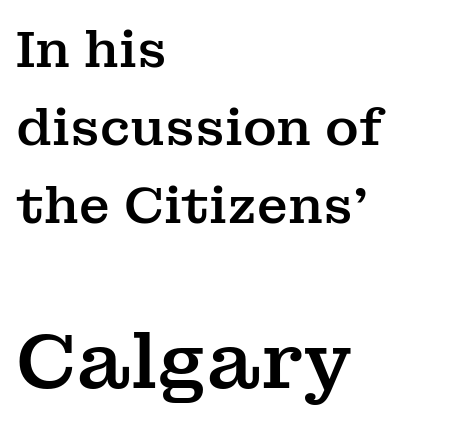
Q: Is the text italic (slanted)? A: No, it is upright.
Q: Is the typeface a serif or a sans-serif typeface? A: Serif.
Q: Is the text underlined? A: No.
Q: How is the paragraph aligned? A: Left-aligned.
Q: Is the spacing between letters normal or unusually wide? A: Normal.
Q: Is the spacing between lines tight, normal or loose? A: Normal.
Q: Which block of text is set in a larger size, the first (top) or the second (bottom)? A: The second (bottom) one.
Q: Width (condensed, normal, or wide)? A: Normal.
Q: Stroke contrast? A: Medium.
Q: x-height? A: Medium.
Q: Monospaced? A: No.
